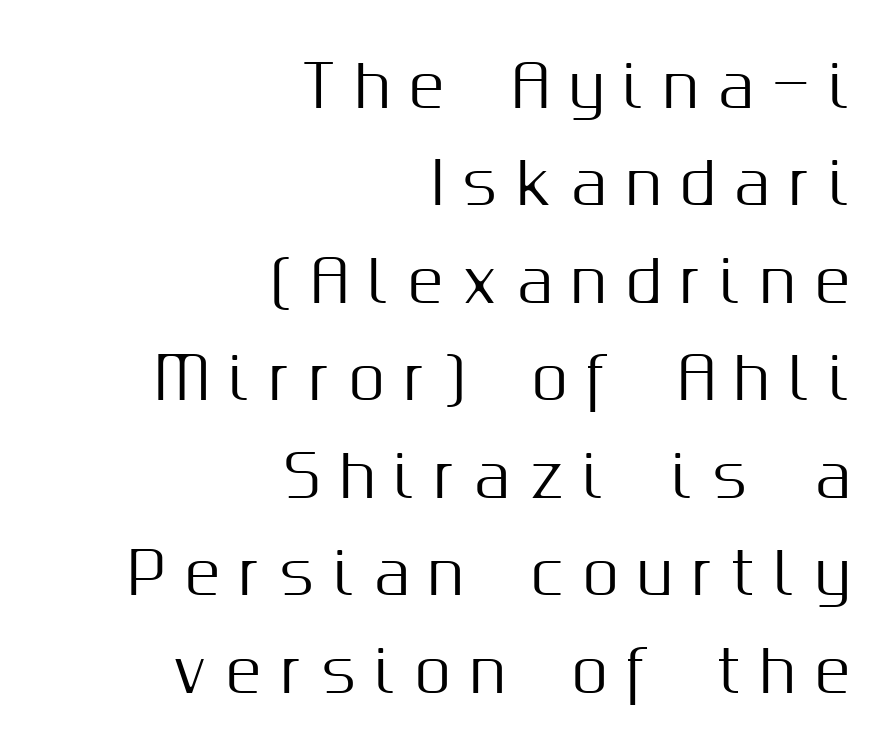
The image shows 57 px sans-serif type, upright; set right-aligned, line spacing 1.71x, unusually wide letter spacing (+0.35 em), not underlined; medium stroke contrast and a medium x-height.
